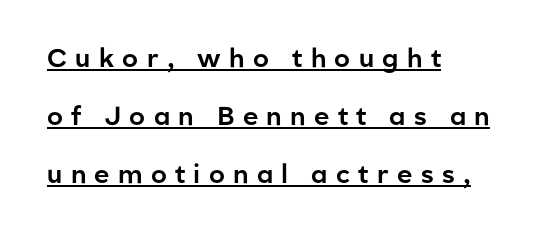
The block of text is sparse from top to bottom, with ample space between rows. What stands out about the letter spacing? Its width — letters are far apart. Emphasis is given by a line drawn under the lettering. The typesetter chose a ragged-right arrangement here. In terms of posture, this sample is upright.
